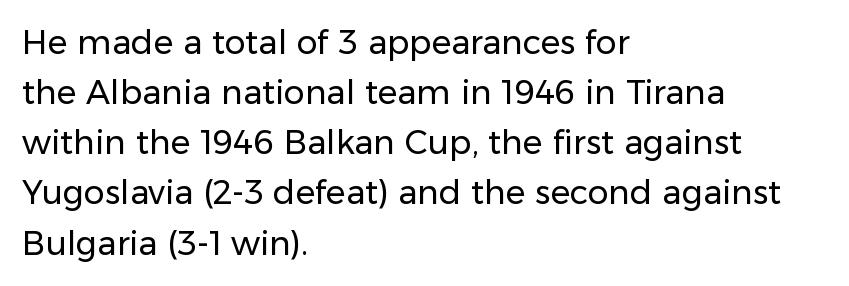
{"serif": "no", "italic": "no", "bold": "no", "weight": "regular", "width": "normal", "stroke_contrast": "low", "x_height": "medium", "monospaced": "no", "underline": "no", "align": "left", "line_spacing": "normal", "line_spacing_ratio": 1.52, "letter_spacing": "normal", "letter_spacing_em": 0.0, "glyph_px": 33}
